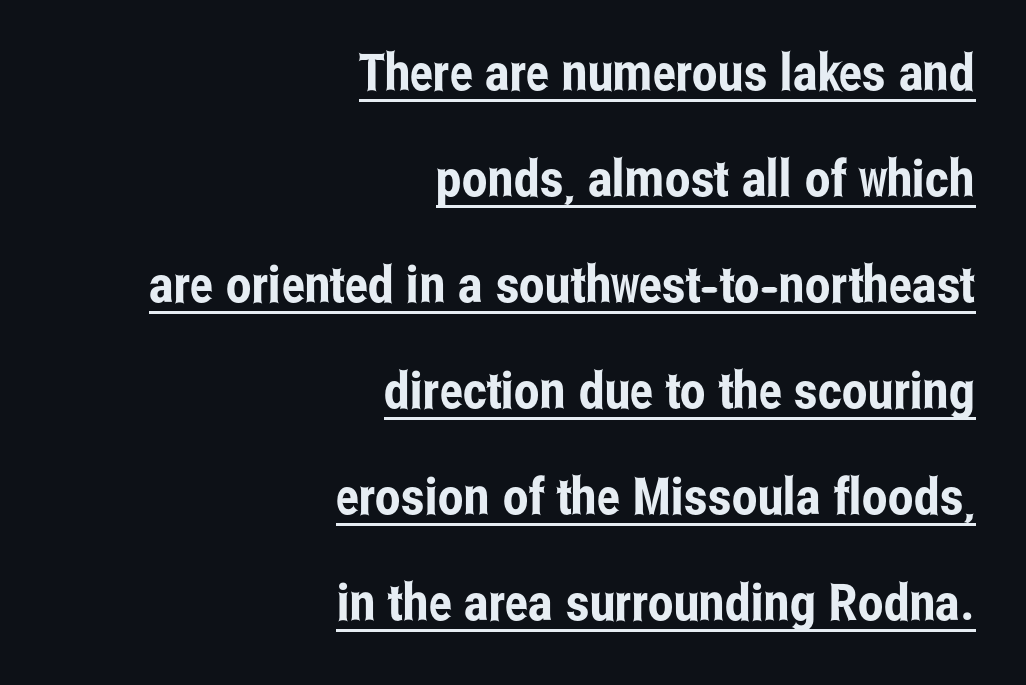
Q: Is the text italic (slanted)? A: No, it is upright.
Q: Is the typeface a serif or a sans-serif typeface? A: Sans-serif.
Q: Is the text underlined? A: Yes.
Q: How is the paragraph aligned? A: Right-aligned.
Q: Is the spacing between letters normal or unusually wide? A: Normal.
Q: Is the spacing between lines tight, normal or loose? A: Loose.
Q: Width (condensed, normal, or wide)? A: Condensed.
Q: Stroke contrast? A: Low.
Q: x-height? A: Medium.
Q: Monospaced? A: No.
